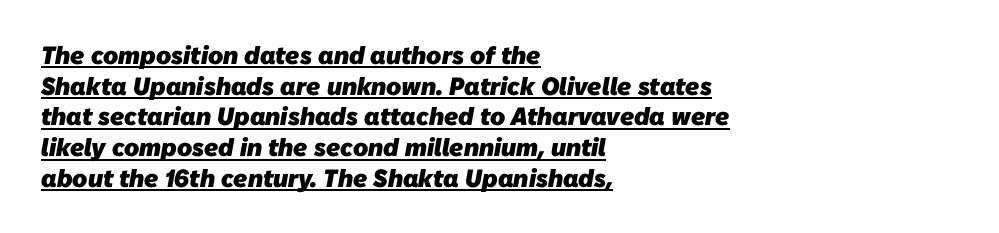
Q: Is the text bold? A: Yes.
Q: Is the text underlined? A: Yes.
Q: How is the paragraph aligned? A: Left-aligned.
Q: Is the spacing between letters normal or unusually wide? A: Normal.
